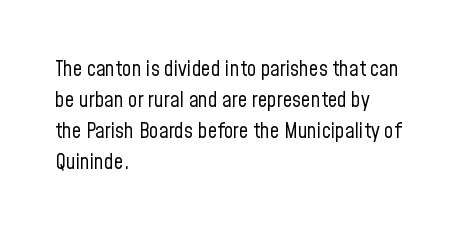
{"italic": "no", "bold": "no", "underline": "no", "align": "left", "line_spacing": "normal", "line_spacing_ratio": 1.47, "letter_spacing": "normal", "letter_spacing_em": 0.0, "glyph_px": 21}
